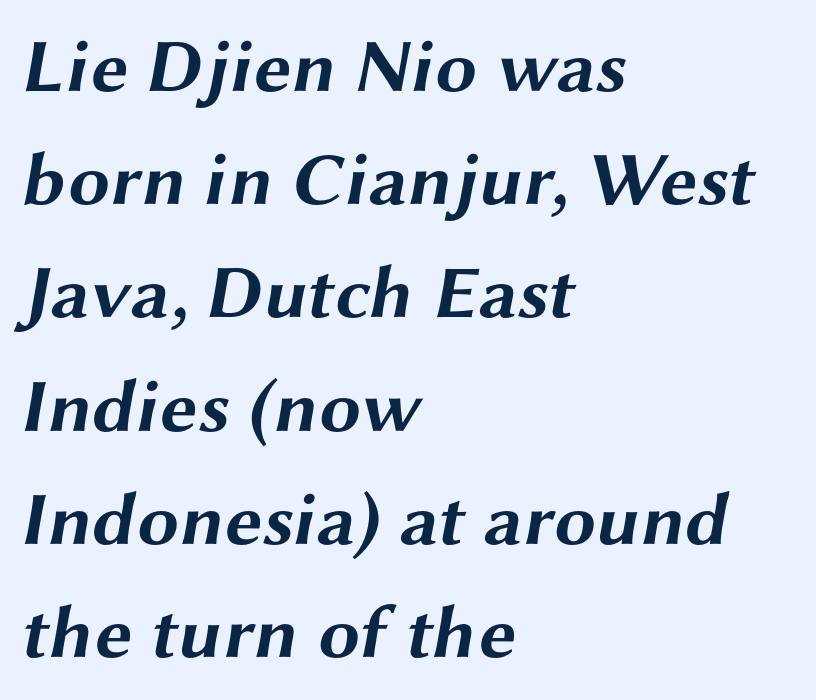
{"serif": "no", "bold": "yes", "weight": "bold", "width": "wide", "stroke_contrast": "medium", "x_height": "medium", "monospaced": "no", "underline": "no", "align": "left", "line_spacing": "normal", "line_spacing_ratio": 1.51, "letter_spacing": "normal", "letter_spacing_em": 0.0, "glyph_px": 75}
